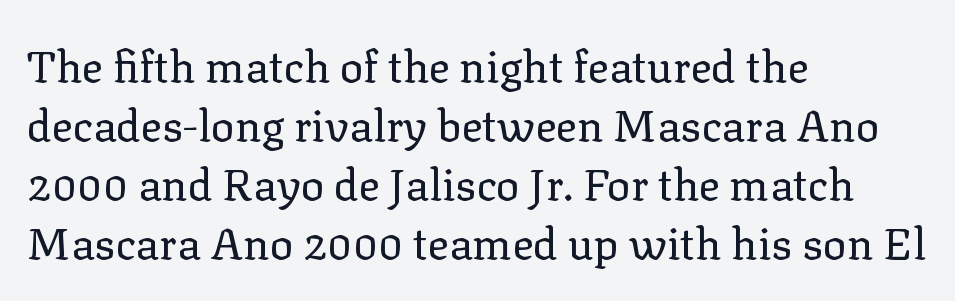
The image shows 44 px regular-weight serif type, upright; set left-aligned, normal line spacing (1.34x), normal letter spacing, not underlined; low stroke contrast and a medium x-height.
